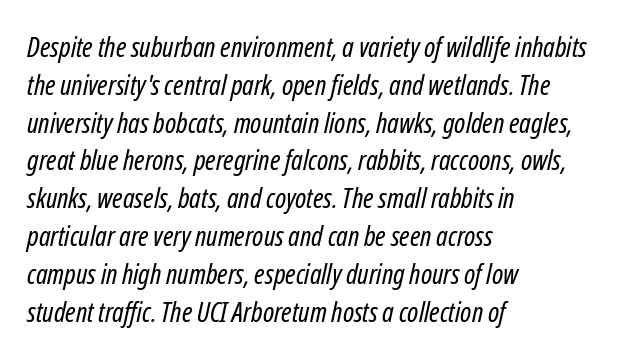
Does the leading feel generous? No, just average. Nope, no serifs anywhere on these letters. The type is set solid horizontally, with unmodified tracking. Anything drawn beneath the words? Only blank space.
